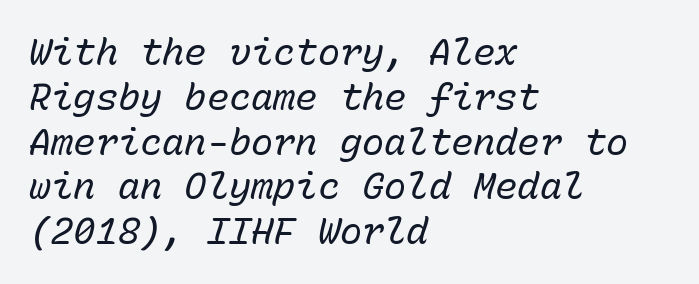
The image shows 37 px regular-weight type, italic (leaning right), monospaced; set left-aligned, line spacing 1.21x, normal letter spacing, not underlined; low stroke contrast and a medium x-height.
